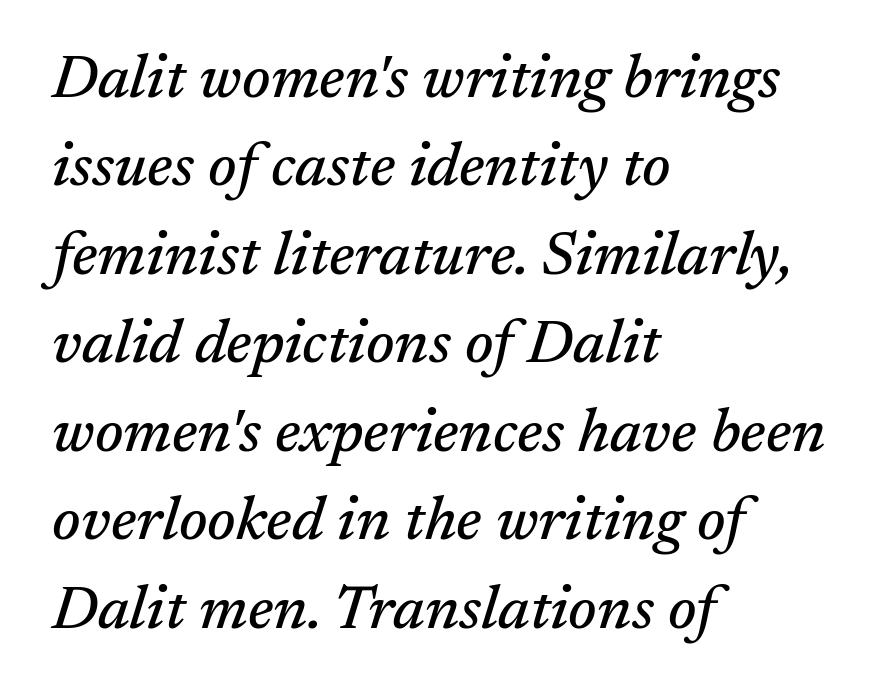
The image shows 61 px serif type, italic (leaning right); set left-aligned, normal line spacing (1.45x), normal letter spacing, not underlined; medium stroke contrast and a medium x-height.
